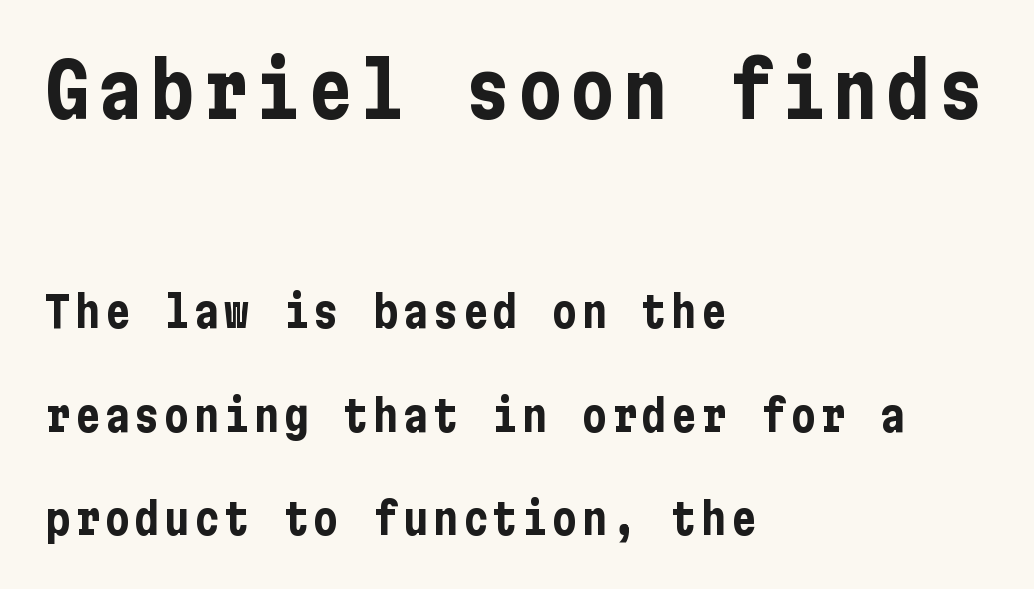
{"serif": "no", "italic": "no", "bold": "yes", "weight": "bold", "width": "condensed", "stroke_contrast": "low", "x_height": "medium", "underline": "no", "align": "left", "line_spacing": "loose", "line_spacing_ratio": 2.46, "larger_block": "first", "size_ratio": 1.76, "glyph_px": 74}
